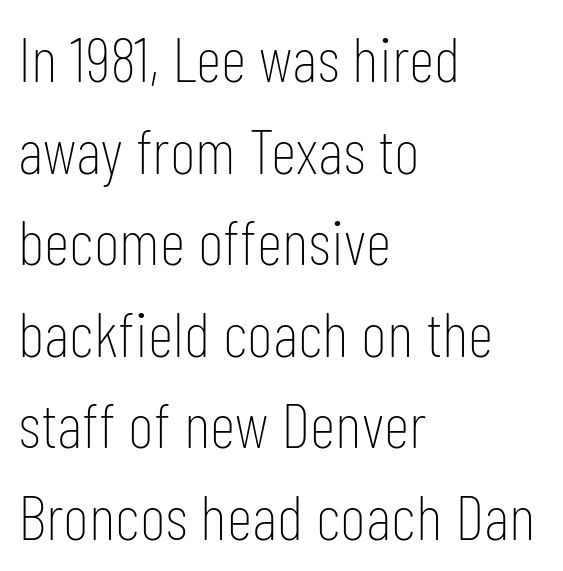
{"serif": "no", "italic": "no", "bold": "no", "weight": "thin", "width": "condensed", "stroke_contrast": "low", "x_height": "medium", "monospaced": "no", "underline": "no", "align": "left", "line_spacing": "normal", "line_spacing_ratio": 1.43, "letter_spacing": "normal", "letter_spacing_em": 0.0, "glyph_px": 64}
